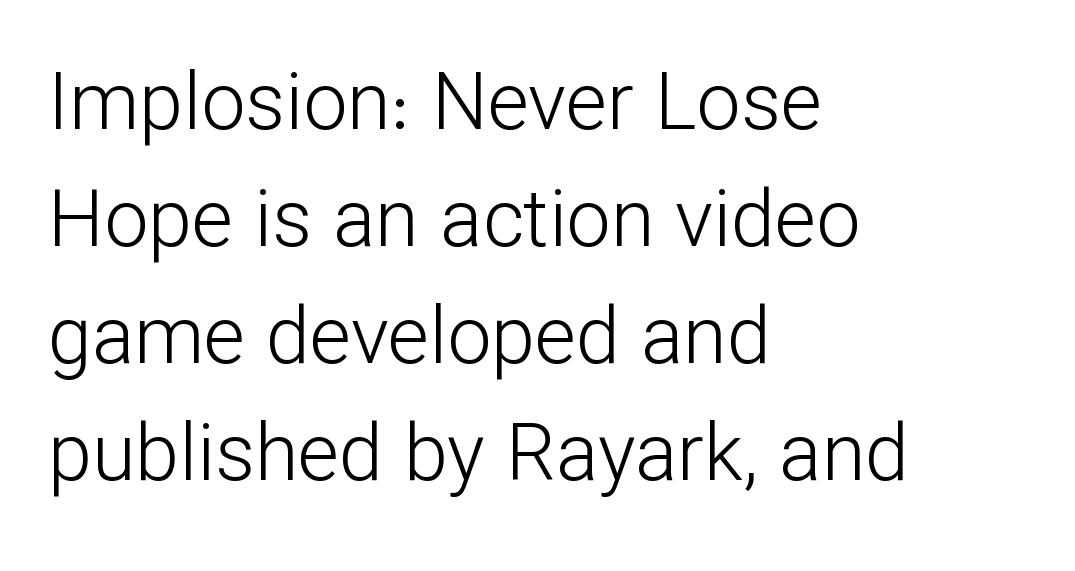
The image shows 79 px light sans-serif type, upright; set left-aligned, normal line spacing (1.48x), normal letter spacing, not underlined; low stroke contrast and a medium x-height.
